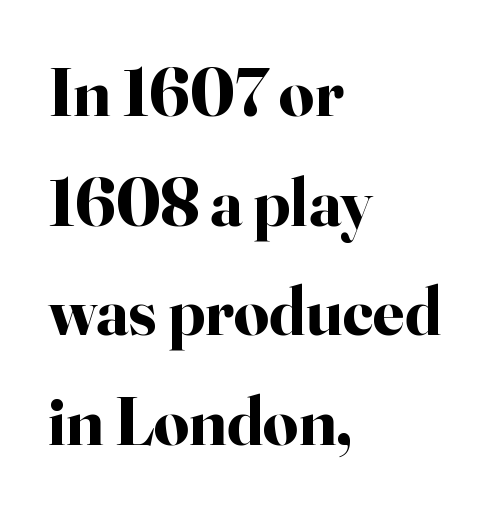
The image shows 69 px bold serif type, upright; set left-aligned, normal line spacing (1.59x), normal letter spacing, not underlined; high stroke contrast and a small x-height.
